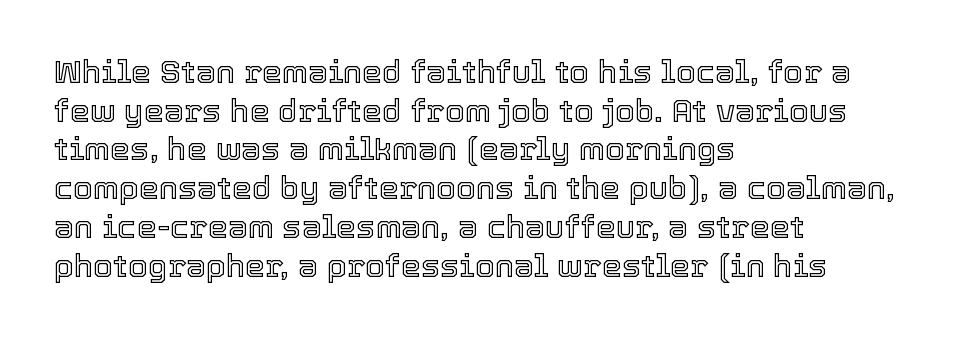
{"italic": "no", "width": "normal", "x_height": "medium", "monospaced": "no", "underline": "no", "align": "left", "line_spacing_ratio": 1.21, "letter_spacing": "normal", "letter_spacing_em": 0.0, "glyph_px": 32}
